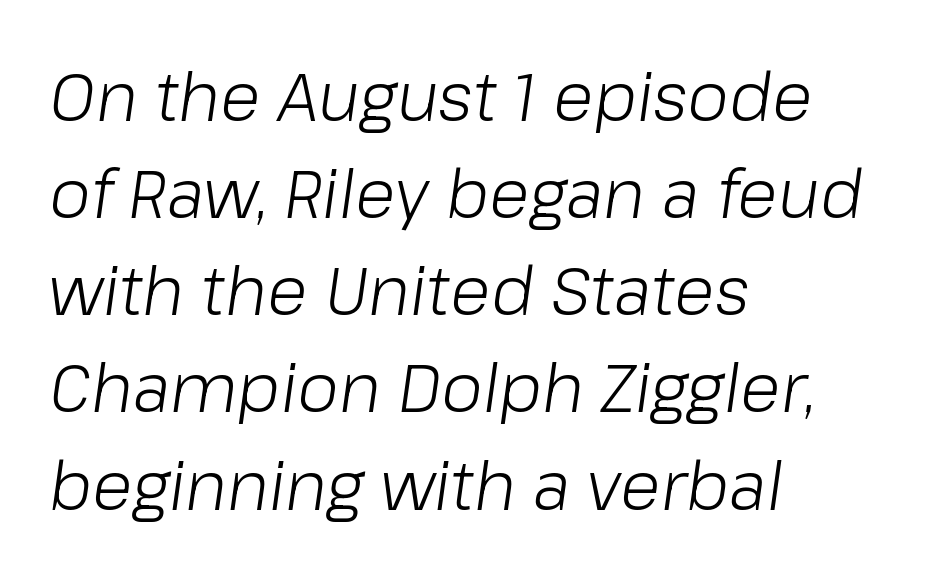
The image shows 67 px light type, italic (leaning right); set left-aligned, normal line spacing (1.45x), normal letter spacing, not underlined; low stroke contrast and a medium x-height.
